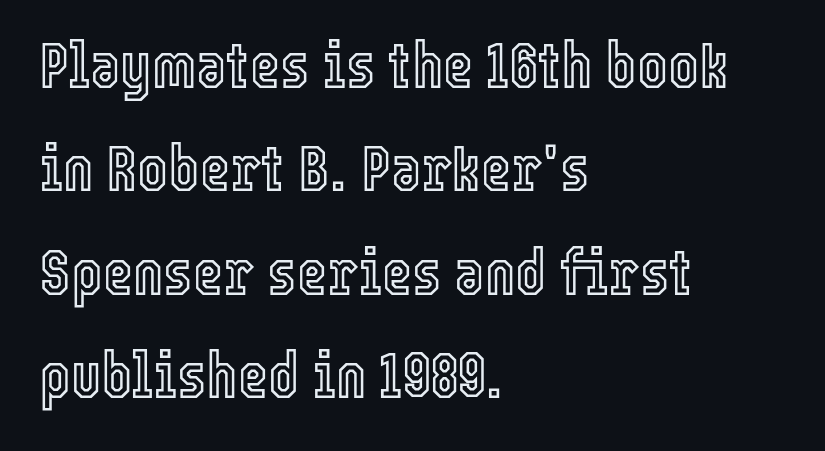
A typesetter would call this leading conventional body-copy spacing. Observe the ordinary spacing: letters are neighbours, not strangers. This rendering uses left alignment, leaving the right contour irregular. Unmarked baselines from the first word to the last. Here the designer chose a conventional face with non-uniform glyph widths. The lettering holds an erect, upright posture throughout.
